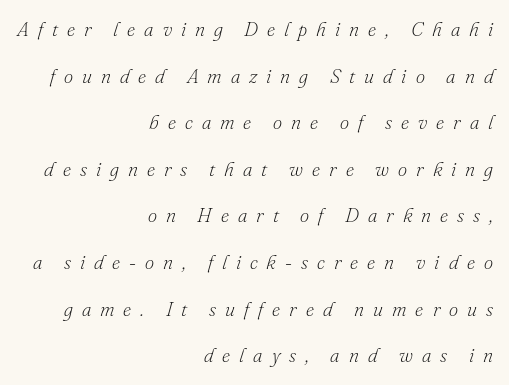
Q: Is the text bold? A: No.
Q: Is the text italic (slanted)? A: Yes, it leans right by about 16 degrees.
Q: Is the text underlined? A: No.
Q: How is the paragraph aligned? A: Right-aligned.
Q: Is the spacing between letters normal or unusually wide? A: Unusually wide.
Q: Is the spacing between lines tight, normal or loose? A: Loose.
